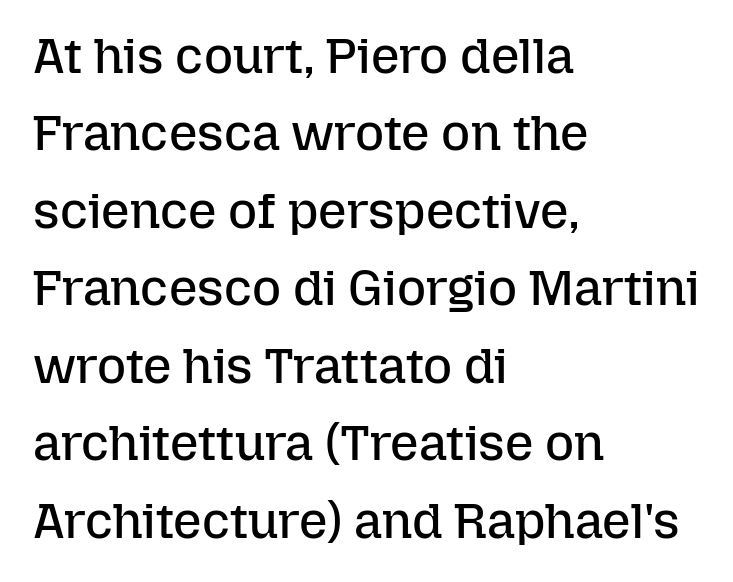
The image shows 50 px regular-weight type, upright; set left-aligned, normal line spacing (1.55x), normal letter spacing, not underlined; low stroke contrast and a medium x-height.
